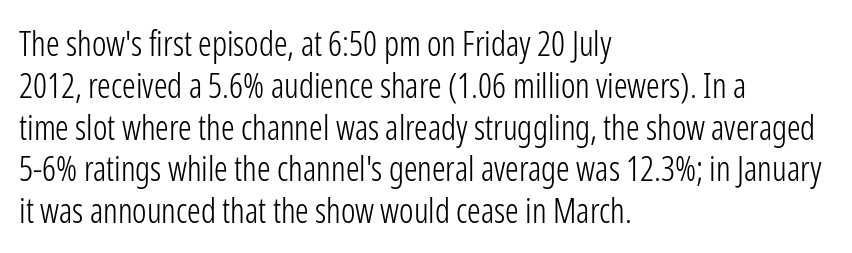
Q: Is the text bold? A: No.
Q: Is the text italic (slanted)? A: No, it is upright.
Q: Is the typeface a serif or a sans-serif typeface? A: Sans-serif.
Q: Is the text underlined? A: No.
Q: How is the paragraph aligned? A: Left-aligned.
Q: Is the spacing between letters normal or unusually wide? A: Normal.
Q: Width (condensed, normal, or wide)? A: Condensed.
Q: Stroke contrast? A: Low.
Q: x-height? A: Medium.
Q: Monospaced? A: No.
